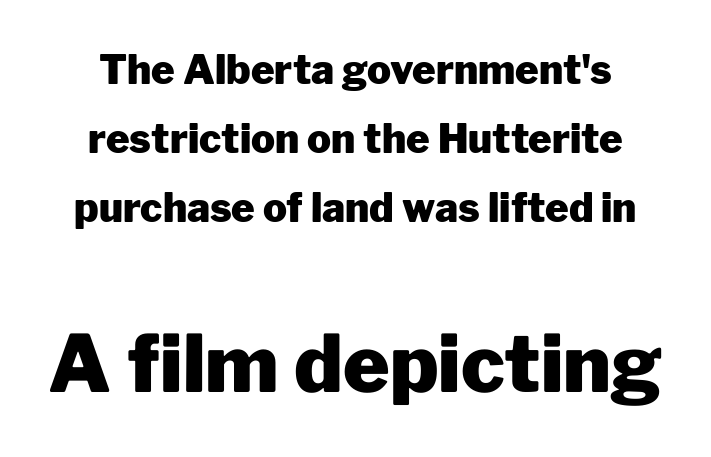
Q: Is the text bold? A: Yes.
Q: Is the text italic (slanted)? A: No, it is upright.
Q: Is the typeface a serif or a sans-serif typeface? A: Sans-serif.
Q: Is the text underlined? A: No.
Q: Is the spacing between letters normal or unusually wide? A: Normal.
Q: Which block of text is set in a larger size, the first (top) or the second (bottom)? A: The second (bottom) one.
Q: Width (condensed, normal, or wide)? A: Normal.
Q: Stroke contrast? A: Low.
Q: x-height? A: Medium.
Q: Monospaced? A: No.
